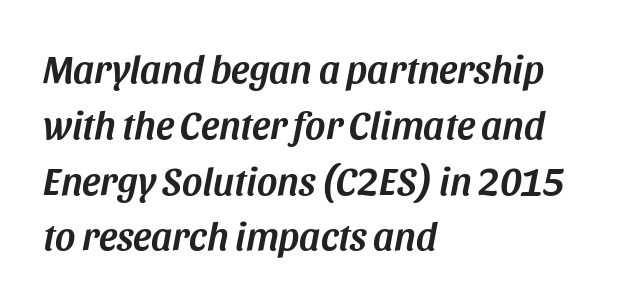
{"italic": "yes", "lean": "right", "slant_degrees": 11, "width": "normal", "stroke_contrast": "medium", "x_height": "large", "monospaced": "no", "underline": "no", "align": "left", "line_spacing": "normal", "line_spacing_ratio": 1.43, "letter_spacing": "normal", "letter_spacing_em": 0.0, "glyph_px": 39}
